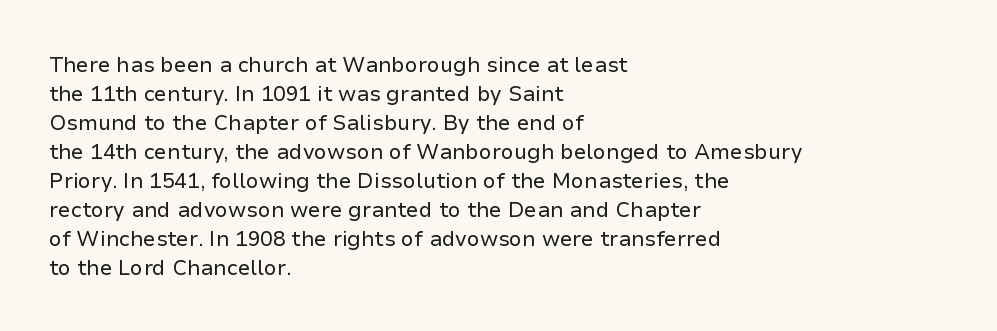
{"italic": "no", "bold": "no", "underline": "no", "align": "left", "line_spacing": "normal", "line_spacing_ratio": 1.38, "letter_spacing": "normal", "letter_spacing_em": 0.0, "glyph_px": 21}
